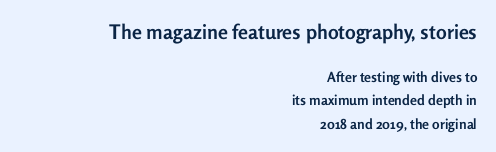
{"italic": "no", "bold": "yes", "underline": "no", "align": "right", "line_spacing": "normal", "line_spacing_ratio": 1.66, "letter_spacing": "normal", "letter_spacing_em": 0.0, "larger_block": "first", "size_ratio": 1.43, "glyph_px": 20}
